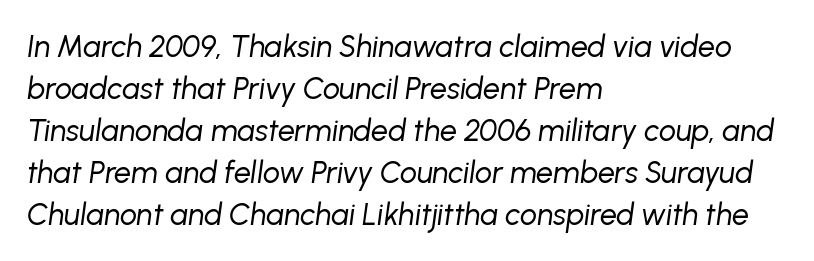
Between one letter and the next there's only the usual sliver of space. These lines are set flush left with a ragged right edge. This is oblique type, the kind used for emphasis or titles. Each letter keeps its own natural width here, so spacing adapts to shape. Bare-footed words on every line. The characters are drawn with everyday or finer stroke widths.
